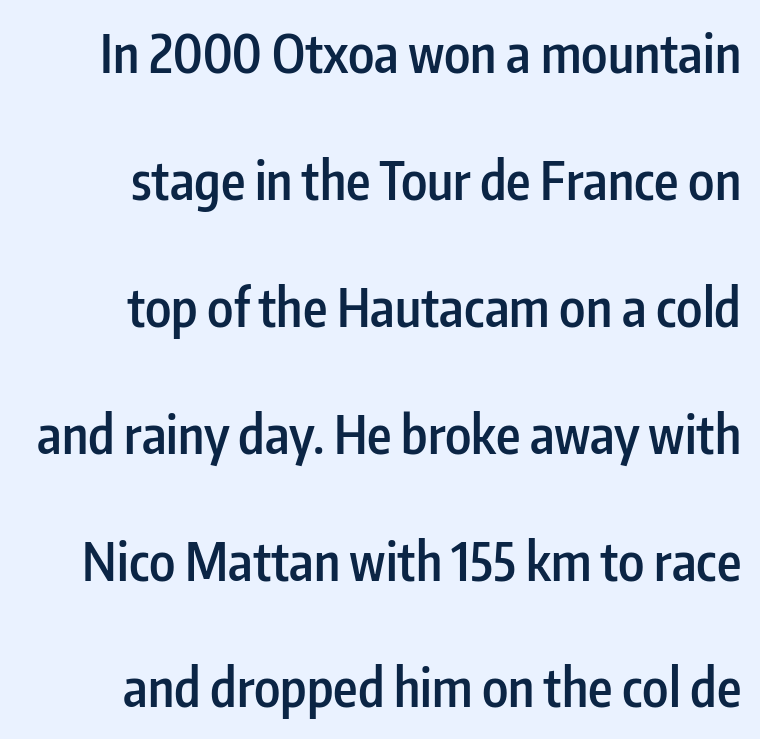
Q: Is the text bold? A: Semi-bold.
Q: Is the text italic (slanted)? A: No, it is upright.
Q: Is the typeface a serif or a sans-serif typeface? A: Sans-serif.
Q: Is the text underlined? A: No.
Q: Is the spacing between letters normal or unusually wide? A: Normal.
Q: Is the spacing between lines tight, normal or loose? A: Loose.
Q: Width (condensed, normal, or wide)? A: Condensed.
Q: Stroke contrast? A: Low.
Q: x-height? A: Medium.
Q: Monospaced? A: No.
